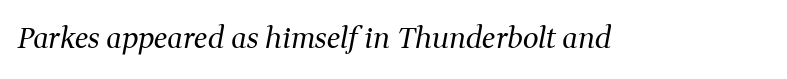
Standard letterfit; no display-style spreading of the glyphs. Check under the words: just untouched page. These lines are rendered in a variable-pitch font. Italic: yes, the glyphs are oblique. Caption: face not bold, strokes unweighted.
